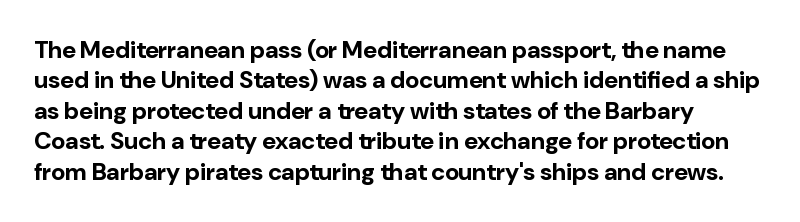
{"italic": "no", "bold": "yes", "underline": "no", "line_spacing": "normal", "line_spacing_ratio": 1.27, "letter_spacing": "normal", "letter_spacing_em": 0.0, "glyph_px": 24}
